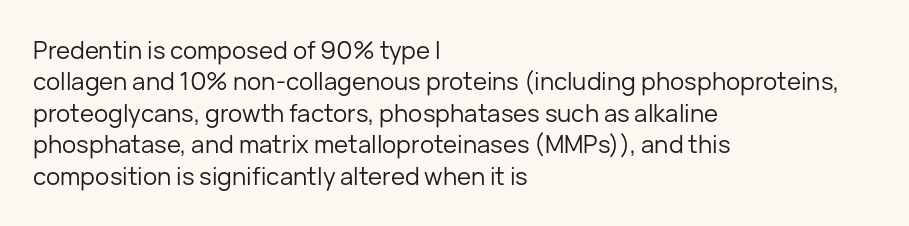
The image shows 24 px text type, upright; set left-aligned, normal line spacing (1.31x), normal letter spacing, not underlined.
